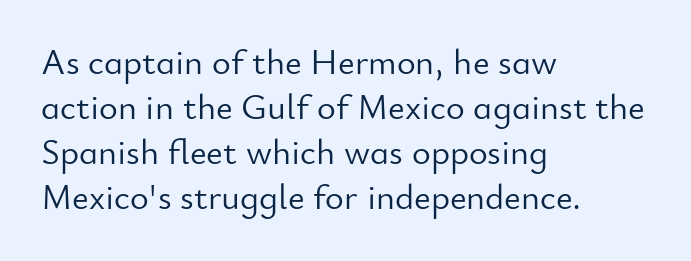
A sans-serif font was chosen for this passage. Leading matches the norm, producing a regular column. Default kerning and tracking; the words read as compact shapes. Words float on clear page, feet unadorned. Looks like regular typesetting: each glyph gets only the width it needs. Stroke thickness stays within the range of a standard reading face or lighter.
